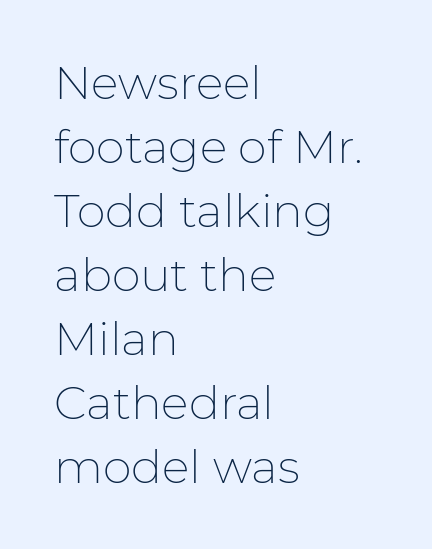
The image shows 46 px thin sans-serif type, upright; set left-aligned, normal line spacing (1.39x), normal letter spacing, not underlined; low stroke contrast and a medium x-height.
